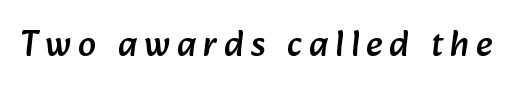
Q: Is the typeface a serif or a sans-serif typeface? A: Sans-serif.
Q: Is the text underlined? A: No.
Q: Width (condensed, normal, or wide)? A: Normal.
Q: Stroke contrast? A: Low.
Q: x-height? A: Medium.
Q: Monospaced? A: No.
